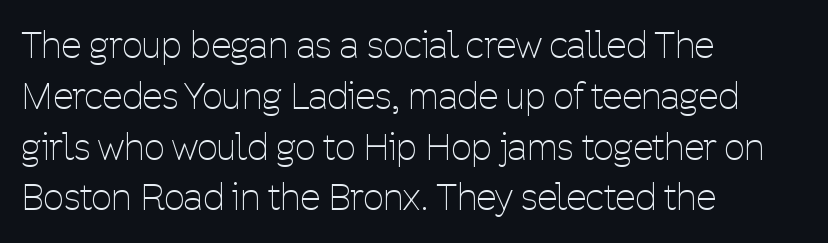
The image shows 36 px thin, condensed sans-serif type, upright; set left-aligned, normal line spacing (1.41x), normal letter spacing, not underlined; low stroke contrast and a medium x-height.
